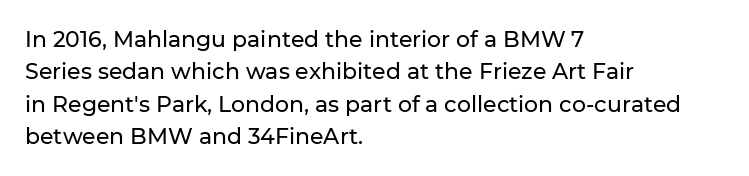
{"italic": "no", "underline": "no", "align": "left", "line_spacing": "normal", "line_spacing_ratio": 1.47, "letter_spacing": "normal", "letter_spacing_em": 0.0, "glyph_px": 22}
